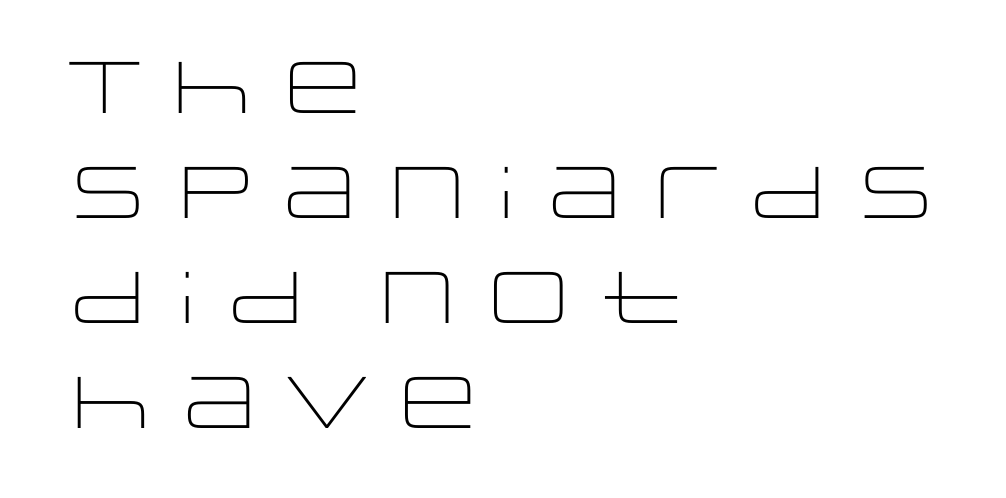
The image shows 73 px light, wide sans-serif type, upright; set left-aligned, normal line spacing (1.44x), normal letter spacing, not underlined; low stroke contrast and a large x-height.
